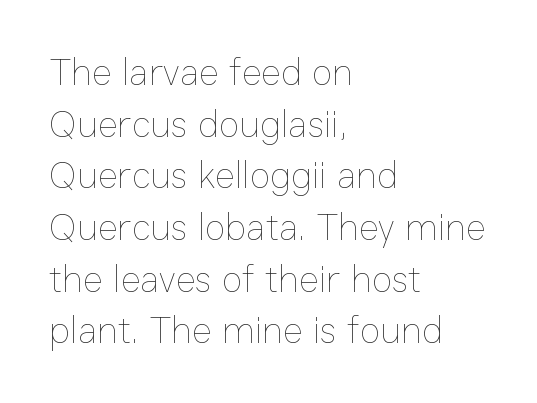
The image shows 38 px thin type, upright; set left-aligned, normal line spacing (1.36x), normal letter spacing, not underlined; low stroke contrast and a medium x-height.
